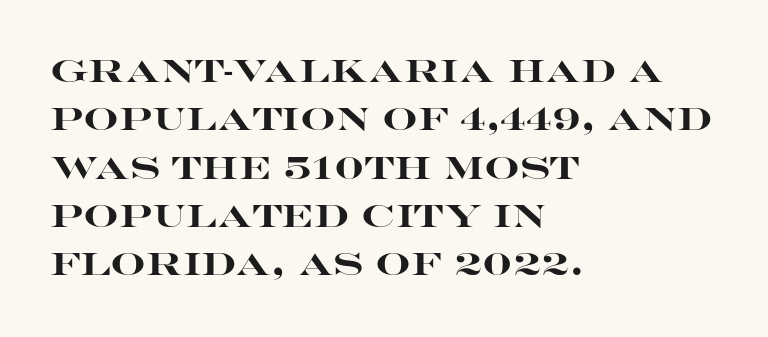
The image shows 31 px heavy, wide type, upright; set left-aligned, normal line spacing (1.56x), normal letter spacing, not underlined; high stroke contrast and a large x-height.
